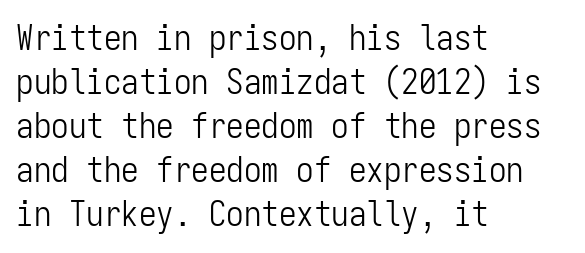
{"serif": "no", "italic": "no", "bold": "no", "weight": "light", "width": "condensed", "stroke_contrast": "low", "x_height": "medium", "monospaced": "yes", "underline": "no", "align": "left", "line_spacing": "normal", "line_spacing_ratio": 1.26, "letter_spacing": "normal", "letter_spacing_em": 0.0, "glyph_px": 35}
